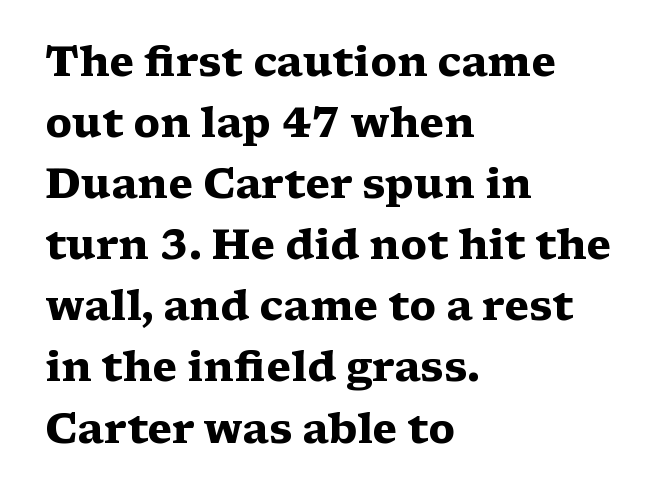
The typeface chosen for these lines features serifs. Glyph-to-glyph distance matches everyday printed text. Style check: upright. The vertical gap from one line to the next is medium. As a designer I'd log this as weight 700, bold. The ragged edge is on the right, which tells us the setting is flush left.
